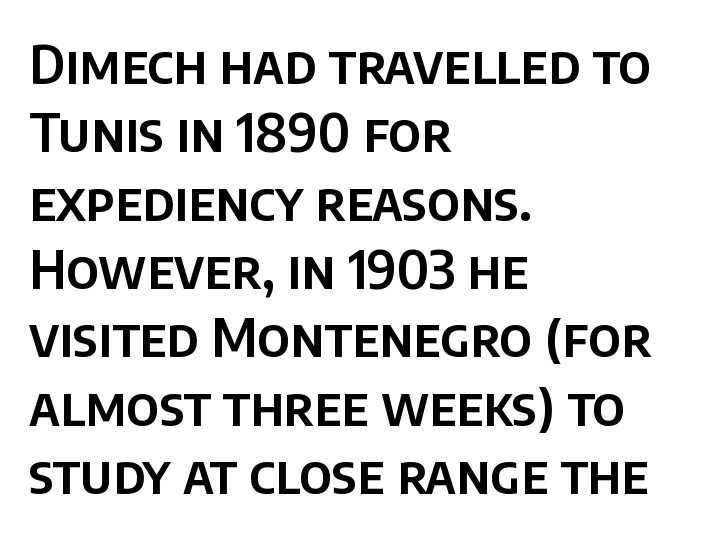
Q: Is the text italic (slanted)? A: No, it is upright.
Q: Is the typeface a serif or a sans-serif typeface? A: Sans-serif.
Q: Is the text underlined? A: No.
Q: How is the paragraph aligned? A: Left-aligned.
Q: Is the spacing between letters normal or unusually wide? A: Normal.
Q: Is the spacing between lines tight, normal or loose? A: Normal.
Q: Width (condensed, normal, or wide)? A: Normal.
Q: Stroke contrast? A: Low.
Q: x-height? A: Large.
Q: Monospaced? A: No.
